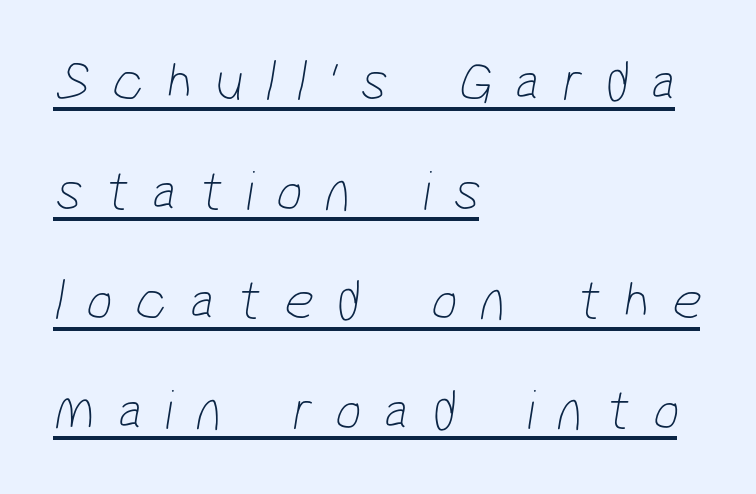
The image shows 58 px thin, condensed sans-serif type; set left-aligned, line spacing 1.89x, unusually wide letter spacing (+0.39 em), underlined; low stroke contrast and a medium x-height.
